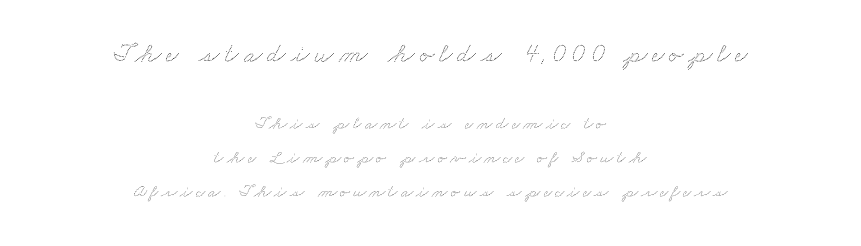
The passage is arranged like a title page — every line centered. Glance below the letters and you will spot only blank space. Two sizes are in play, and the larger belongs to the first block.
